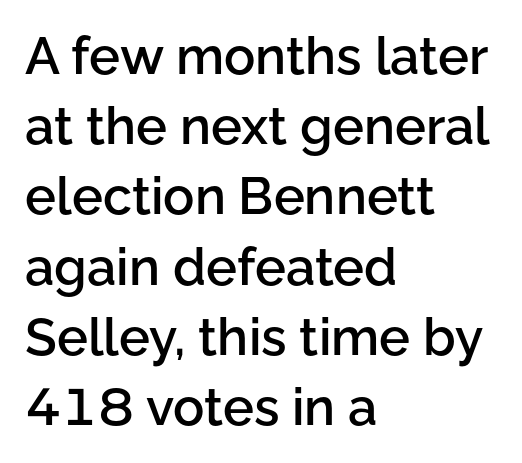
{"serif": "no", "italic": "no", "bold": "semi", "weight": "semibold", "width": "normal", "stroke_contrast": "low", "x_height": "medium", "monospaced": "no", "underline": "no", "align": "left", "line_spacing": "normal", "line_spacing_ratio": 1.35, "letter_spacing": "normal", "letter_spacing_em": 0.0, "glyph_px": 52}
